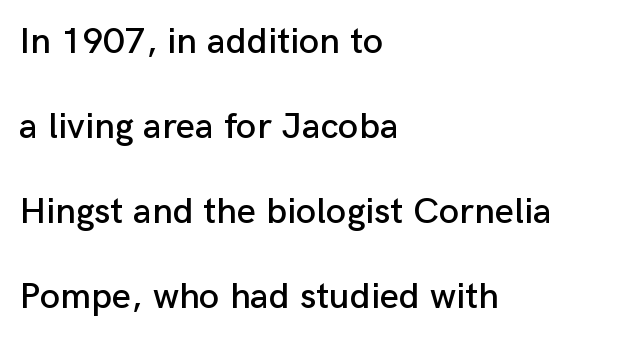
Q: Is the text italic (slanted)? A: No, it is upright.
Q: Is the typeface a serif or a sans-serif typeface? A: Sans-serif.
Q: Is the text underlined? A: No.
Q: How is the paragraph aligned? A: Left-aligned.
Q: Is the spacing between letters normal or unusually wide? A: Normal.
Q: Is the spacing between lines tight, normal or loose? A: Loose.
Q: Width (condensed, normal, or wide)? A: Normal.
Q: Stroke contrast? A: Low.
Q: x-height? A: Medium.
Q: Monospaced? A: No.
